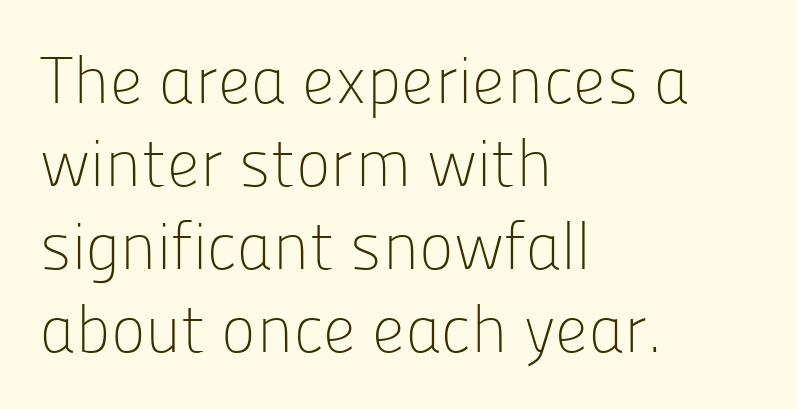
The image shows 66 px light sans-serif type, upright; set left-aligned, normal line spacing (1.26x), normal letter spacing, not underlined; low stroke contrast and a medium x-height.
